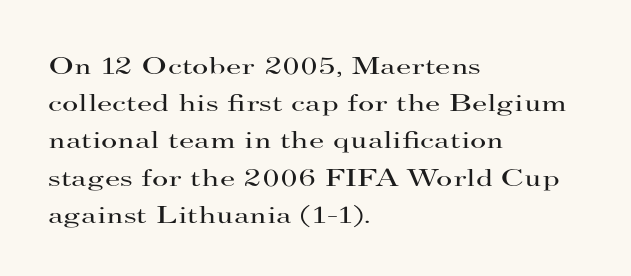
Each new line begins a customary step beneath the previous one. In CSS terms this would be text-align: left. Every character sits straight up, as roman type does. Inter-character spacing is left at the font's built-in metrics.
